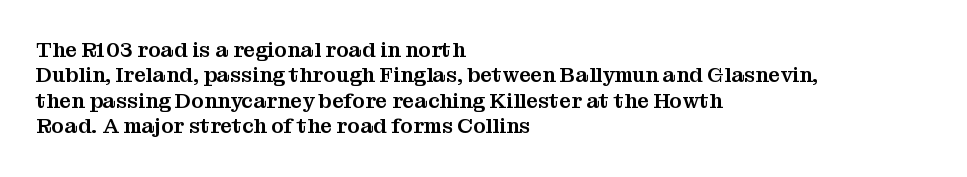
Q: Is the text italic (slanted)? A: No, it is upright.
Q: Is the text underlined? A: No.
Q: How is the paragraph aligned? A: Left-aligned.
Q: Is the spacing between letters normal or unusually wide? A: Normal.
